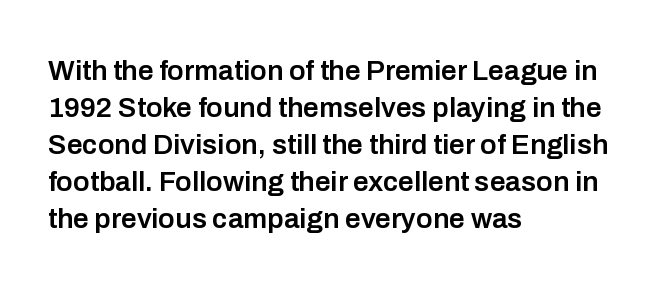
The image shows 28 px semibold sans-serif type, upright; set left-aligned, normal line spacing (1.32x), normal letter spacing, not underlined; low stroke contrast and a medium x-height.
